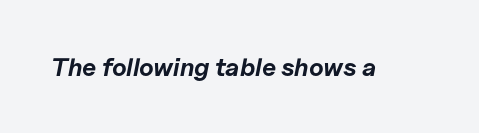
Q: Is the text bold? A: Yes.
Q: Is the text italic (slanted)? A: Yes, it leans right by about 11 degrees.
Q: Is the text underlined? A: No.
Q: Is the spacing between letters normal or unusually wide? A: Normal.
